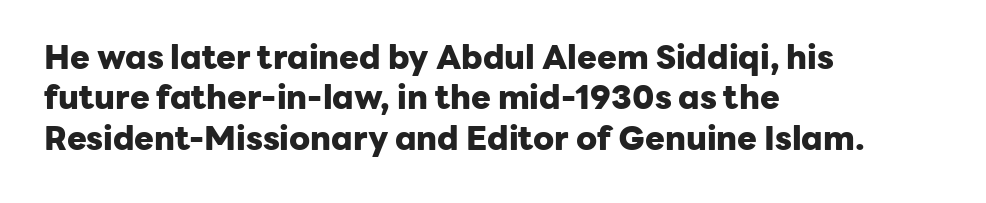
Q: Is the text bold? A: Yes.
Q: Is the text italic (slanted)? A: No, it is upright.
Q: Is the typeface a serif or a sans-serif typeface? A: Sans-serif.
Q: Is the text underlined? A: No.
Q: How is the paragraph aligned? A: Left-aligned.
Q: Is the spacing between letters normal or unusually wide? A: Normal.
Q: Width (condensed, normal, or wide)? A: Normal.
Q: Stroke contrast? A: Low.
Q: x-height? A: Medium.
Q: Monospaced? A: No.
